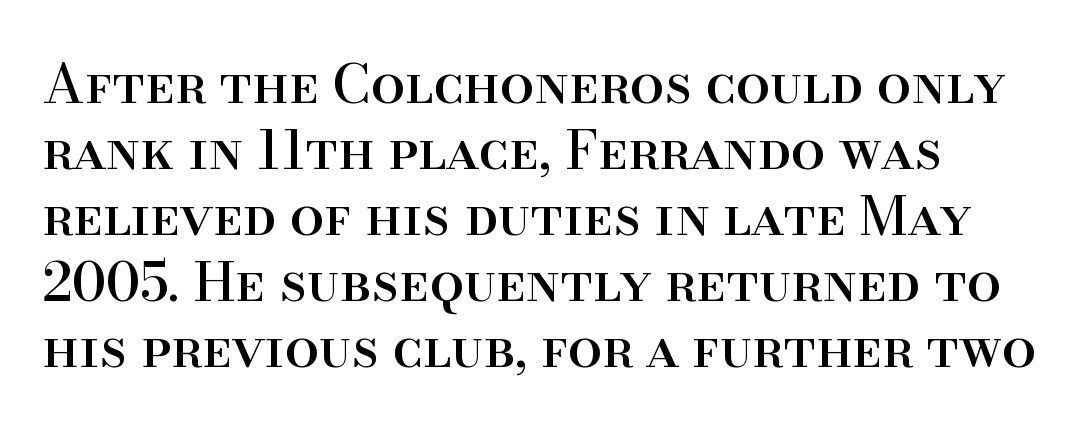
The type is set solid horizontally, with unmodified tracking. Does the copy run flush right? No — it runs flush left. The axis of the letterforms is exactly vertical. Is this a fixed-width face? No — the glyphs have proportional, varying widths. You can tell from the footed stems that serif type was used.
